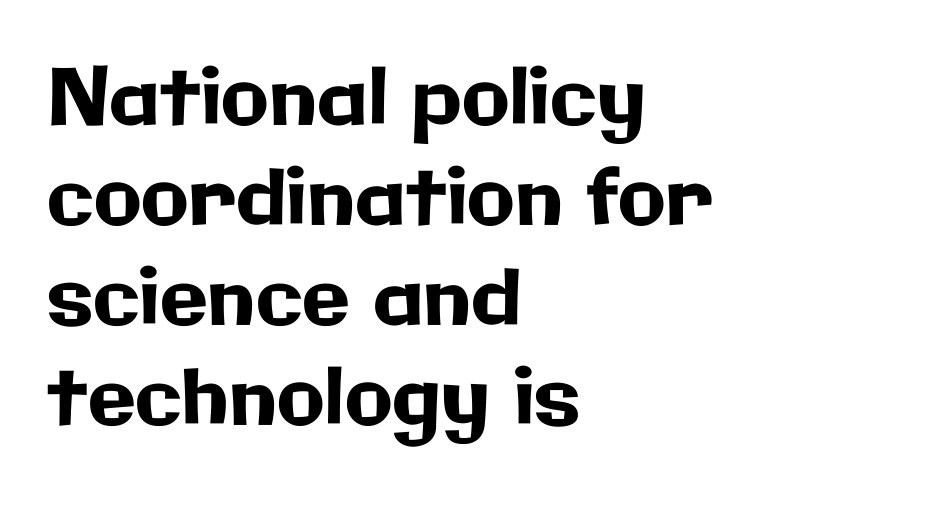
The image shows 78 px sans-serif type, upright; set left-aligned, normal line spacing (1.28x), normal letter spacing, not underlined; low stroke contrast and a medium x-height.
